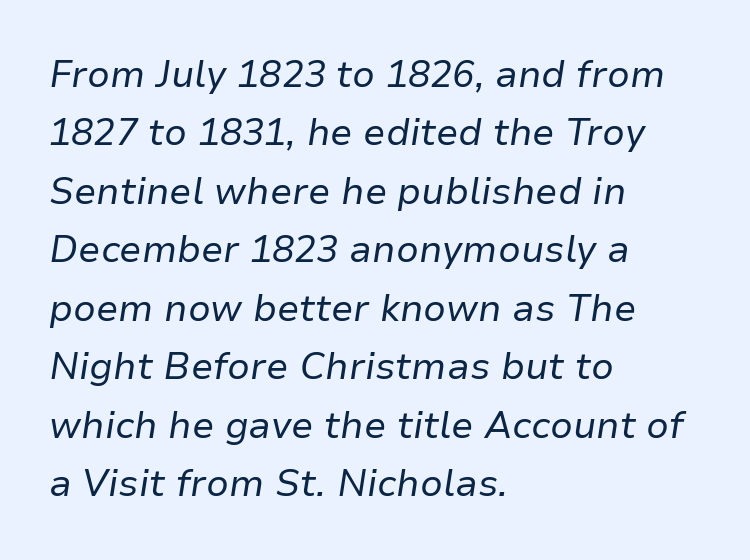
{"italic": "yes", "lean": "right", "slant_degrees": 9, "bold": "no", "weight": "regular", "width": "normal", "stroke_contrast": "low", "x_height": "medium", "monospaced": "no", "underline": "no", "align": "left", "line_spacing": "normal", "line_spacing_ratio": 1.58, "letter_spacing": "normal", "letter_spacing_em": 0.0, "glyph_px": 37}
